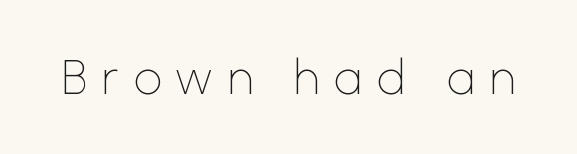
Q: Is the text bold? A: No.
Q: Is the text italic (slanted)? A: No, it is upright.
Q: Is the typeface a serif or a sans-serif typeface? A: Sans-serif.
Q: Is the text underlined? A: No.
Q: Is the spacing between letters normal or unusually wide? A: Unusually wide.
Q: Width (condensed, normal, or wide)? A: Normal.
Q: Stroke contrast? A: Low.
Q: x-height? A: Medium.
Q: Monospaced? A: No.
